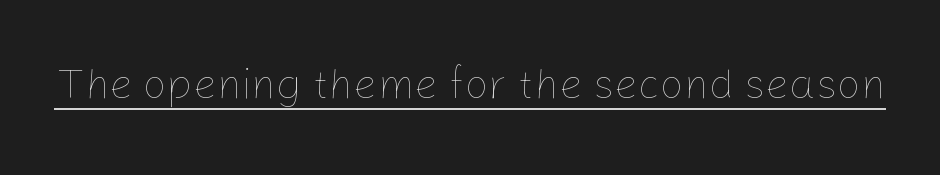
Students, observe the line beneath the letters — that is underlining. Is this a heavy cut? Hardly; it is regular or lighter. Designer's note — italics off, roman on. The face used here is proportionally spaced, like ordinary book or web type. Words appear dense and cohesive because spacing is normal.
